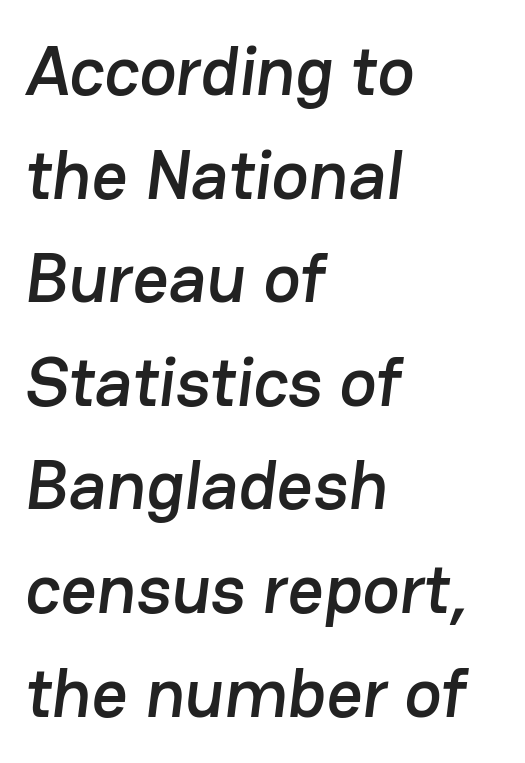
Look at the bottom of the vertical strokes: they stop flat, with no serifs. Descender tails drop into unmarked territory. Successive baselines arrive at the customary interval. Honestly, the letter spacing is just normal — you wouldn't notice it.
